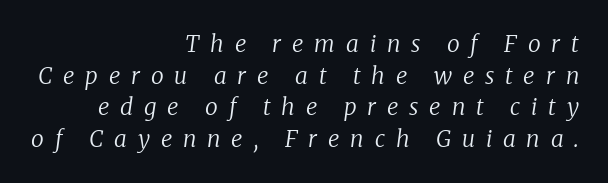
Q: Is the text bold? A: No.
Q: Is the text italic (slanted)? A: Yes, it leans right by about 8 degrees.
Q: Is the text underlined? A: No.
Q: How is the paragraph aligned? A: Right-aligned.
Q: Is the spacing between letters normal or unusually wide? A: Unusually wide.
Q: Is the spacing between lines tight, normal or loose? A: Normal.
